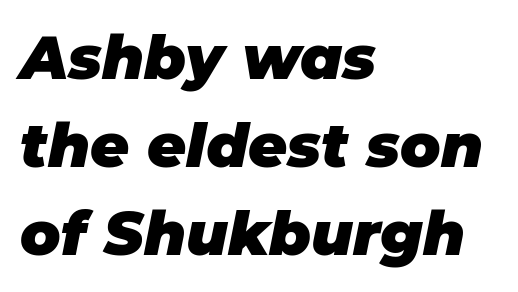
Q: Is the text bold? A: Yes.
Q: Is the text italic (slanted)? A: Yes, it leans right by about 11 degrees.
Q: Is the text underlined? A: No.
Q: How is the paragraph aligned? A: Left-aligned.
Q: Is the spacing between letters normal or unusually wide? A: Normal.
Q: Is the spacing between lines tight, normal or loose? A: Normal.
Q: Width (condensed, normal, or wide)? A: Normal.
Q: Stroke contrast? A: Low.
Q: x-height? A: Large.
Q: Monospaced? A: No.
